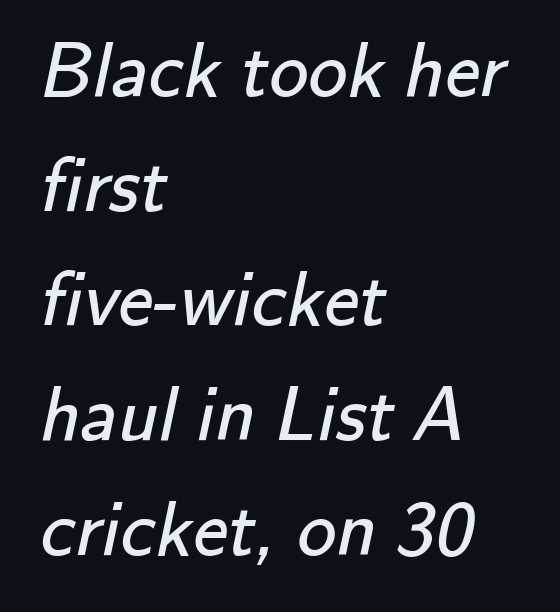
Compared with typical paragraphs, the rows here are spaced about the same. Between one letter and the next there's only the usual sliver of space. Stem width sits at or under what a default text font uses. Each letter keeps its own natural width here, so spacing adapts to shape. The zone under the glyphs is completely vacant.
